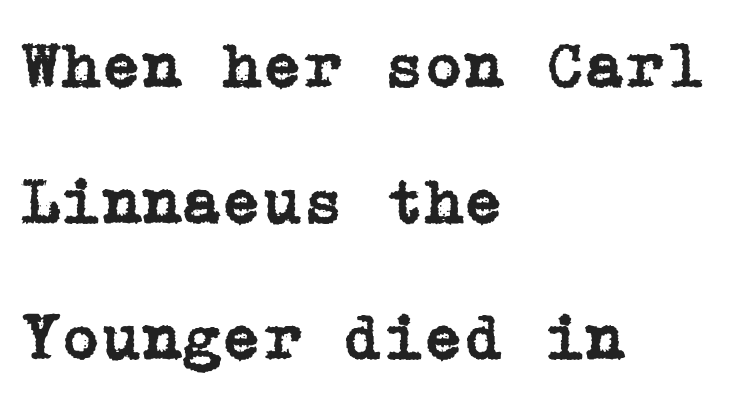
Q: Is the text italic (slanted)? A: No, it is upright.
Q: Is the typeface a serif or a sans-serif typeface? A: Serif.
Q: Is the text underlined? A: No.
Q: How is the paragraph aligned? A: Left-aligned.
Q: Is the spacing between letters normal or unusually wide? A: Normal.
Q: Is the spacing between lines tight, normal or loose? A: Loose.
Q: Width (condensed, normal, or wide)? A: Normal.
Q: Stroke contrast? A: Low.
Q: x-height? A: Medium.
